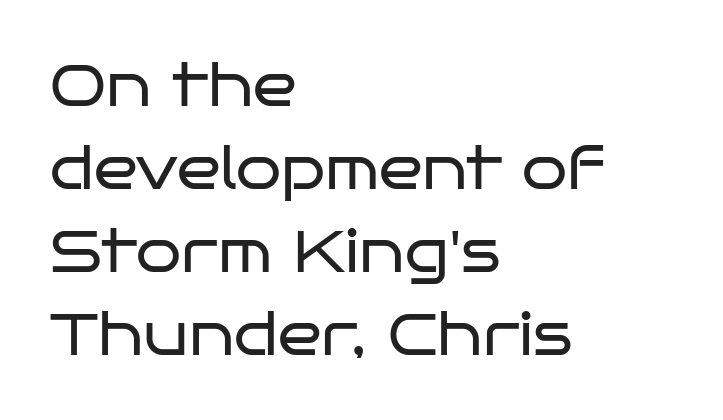
Stems and bowls with no extra thickness — not bold. Horizontal alignment here is leftward, the default for most running prose. Students, observe: this is what conventionally led text looks like. Here the designer chose a conventional face with non-uniform glyph widths.
